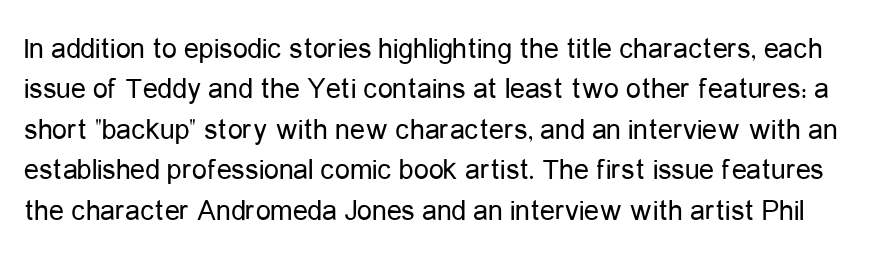
The image shows 30 px regular-weight, condensed sans-serif type, upright; set normal line spacing (1.35x), normal letter spacing, not underlined; low stroke contrast and a medium x-height.
